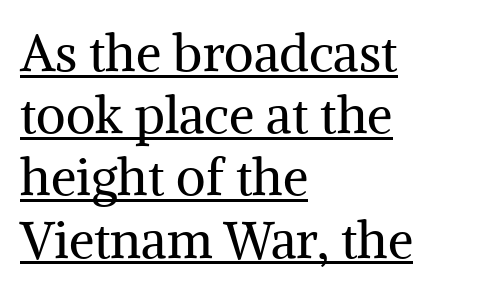
{"serif": "yes", "italic": "no", "bold": "no", "weight": "regular", "width": "normal", "stroke_contrast": "medium", "x_height": "medium", "monospaced": "no", "underline": "yes", "align": "left", "line_spacing_ratio": 1.22, "letter_spacing": "normal", "letter_spacing_em": 0.0, "glyph_px": 51}
